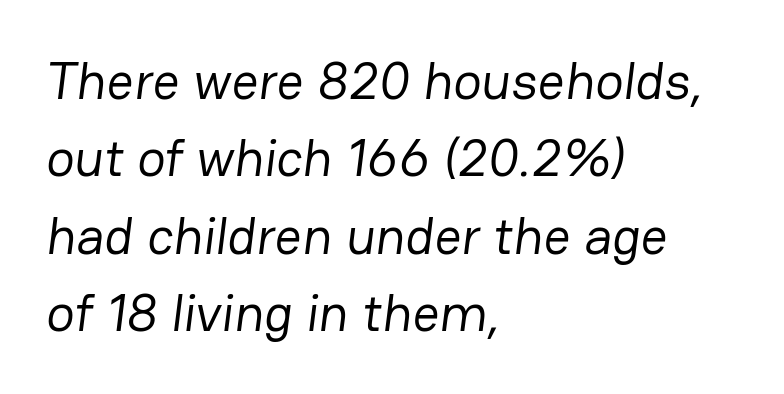
The weight would be labelled regular, book, light, or lighter still. In terms of leading, this rendering sits right in the middle. The setting favours the left margin, as ordinary paragraphs usually do. The horizontal fit of the characters is conventional and even.
